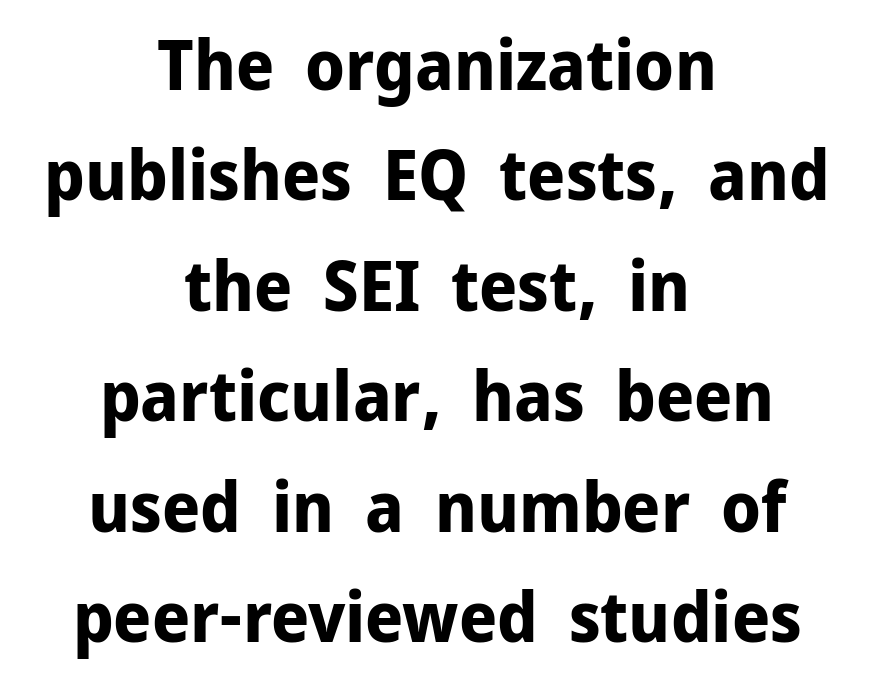
{"serif": "no", "italic": "no", "bold": "yes", "weight": "bold", "width": "normal", "stroke_contrast": "low", "x_height": "medium", "monospaced": "no", "underline": "no", "align": "center", "line_spacing": "normal", "line_spacing_ratio": 1.6, "letter_spacing": "normal", "letter_spacing_em": 0.0, "glyph_px": 69}
